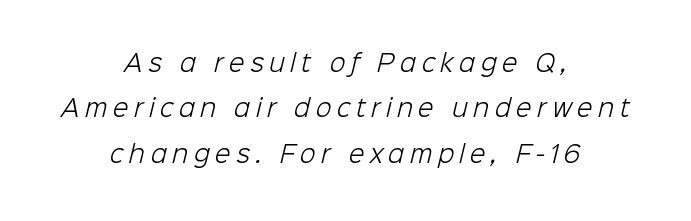
The image shows 23 px text type; set centered, loose line spacing (1.97x), unusually wide letter spacing (+0.24 em), not underlined.
